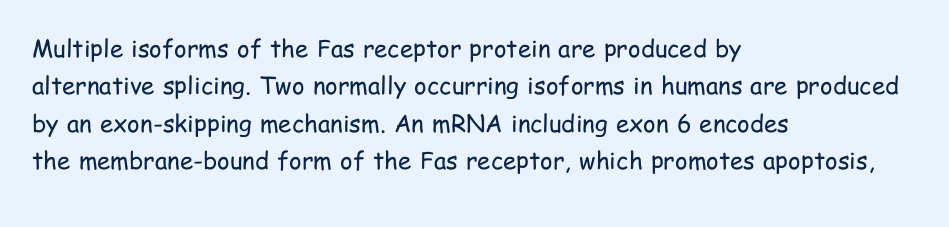
{"italic": "no", "bold": "no", "underline": "no", "align": "left", "line_spacing": "normal", "line_spacing_ratio": 1.56, "letter_spacing": "normal", "letter_spacing_em": 0.0, "glyph_px": 24}
